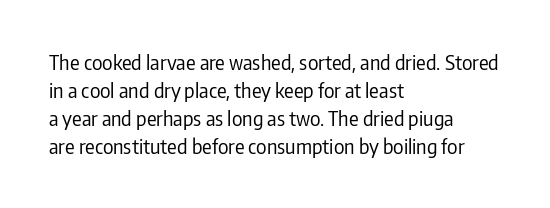
The image shows 20 px text type, upright; set left-aligned, normal line spacing (1.4x), normal letter spacing, not underlined.
